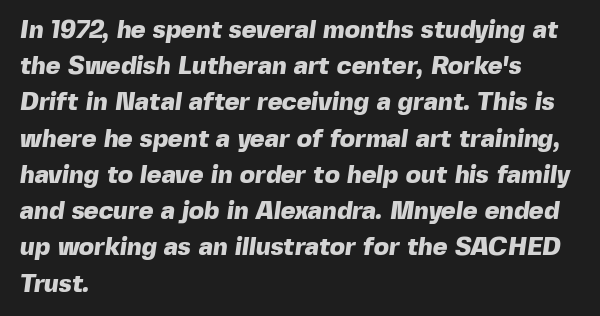
{"bold": "yes", "underline": "no", "align": "left", "line_spacing": "normal", "line_spacing_ratio": 1.45, "letter_spacing": "normal", "letter_spacing_em": 0.0, "glyph_px": 25}
